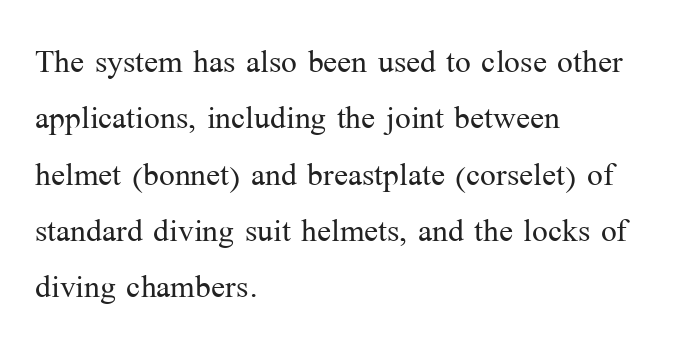
The image shows 42 px light serif type, upright; set left-aligned, normal line spacing (1.34x), normal letter spacing, not underlined; medium stroke contrast and a medium x-height.
